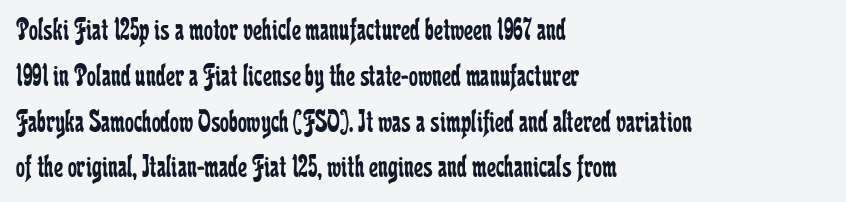
Q: Is the text bold? A: No.
Q: Is the text italic (slanted)? A: No, it is upright.
Q: Is the typeface a serif or a sans-serif typeface? A: Serif.
Q: Is the text underlined? A: No.
Q: How is the paragraph aligned? A: Left-aligned.
Q: Is the spacing between letters normal or unusually wide? A: Normal.
Q: Is the spacing between lines tight, normal or loose? A: Normal.
Q: Width (condensed, normal, or wide)? A: Condensed.
Q: Stroke contrast? A: Low.
Q: x-height? A: Medium.
Q: Monospaced? A: No.
